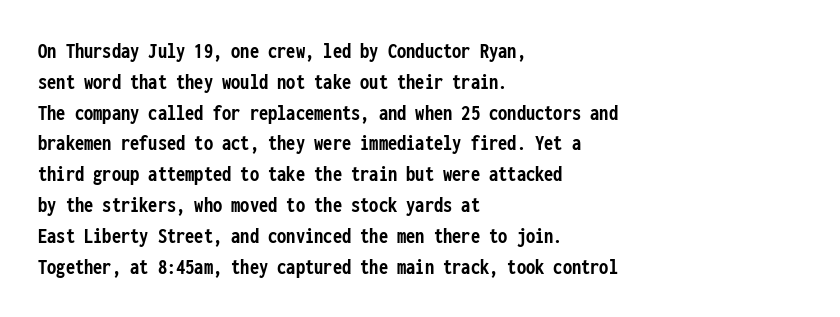
The image shows 23 px bold type, upright; set left-aligned, normal line spacing (1.34x), normal letter spacing, not underlined.
